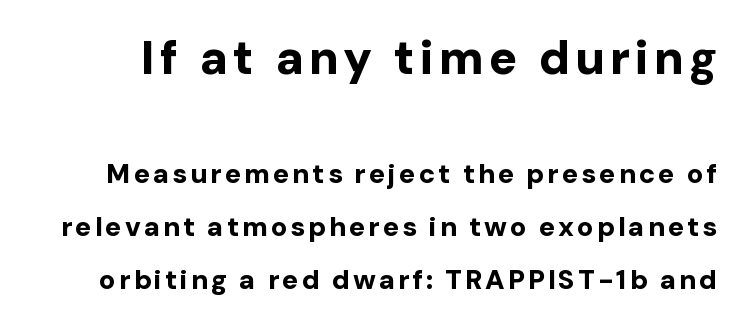
{"serif": "no", "italic": "no", "bold": "yes", "weight": "bold", "width": "normal", "stroke_contrast": "low", "x_height": "medium", "monospaced": "no", "underline": "no", "line_spacing": "loose", "line_spacing_ratio": 1.95, "larger_block": "first", "size_ratio": 1.74, "glyph_px": 47}
